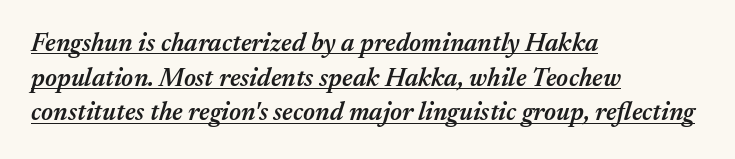
Look at the stroke-to-counter ratio: somewhat heavy, a semibold. Between one letter and the next there's only the usual sliver of space. Decoration check: the copy is underlined. These lines are set flush left with a ragged right edge. Compared with typical paragraphs, the rows here are spaced about the same.
